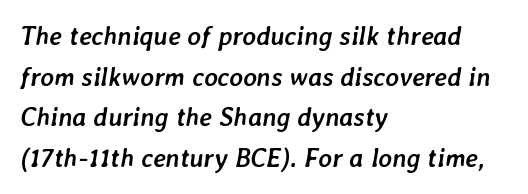
Q: Is the text bold? A: Yes.
Q: Is the text italic (slanted)? A: Yes, it leans right by about 7 degrees.
Q: Is the text underlined? A: No.
Q: How is the paragraph aligned? A: Left-aligned.
Q: Is the spacing between letters normal or unusually wide? A: Normal.
Q: Is the spacing between lines tight, normal or loose? A: Normal.
